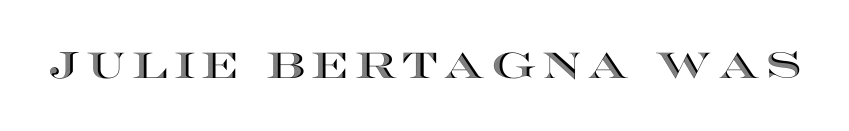
{"italic": "no", "width": "wide", "x_height": "large", "monospaced": "no", "underline": "no", "glyph_px": 36}
